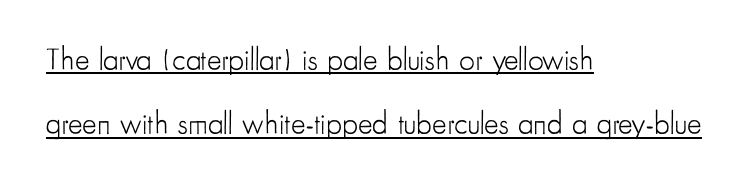
Q: Is the text bold? A: No.
Q: Is the text italic (slanted)? A: No, it is upright.
Q: Is the typeface a serif or a sans-serif typeface? A: Sans-serif.
Q: Is the text underlined? A: Yes.
Q: How is the paragraph aligned? A: Left-aligned.
Q: Is the spacing between letters normal or unusually wide? A: Normal.
Q: Is the spacing between lines tight, normal or loose? A: Loose.
Q: Width (condensed, normal, or wide)? A: Condensed.
Q: Stroke contrast? A: Low.
Q: x-height? A: Small.
Q: Monospaced? A: No.
